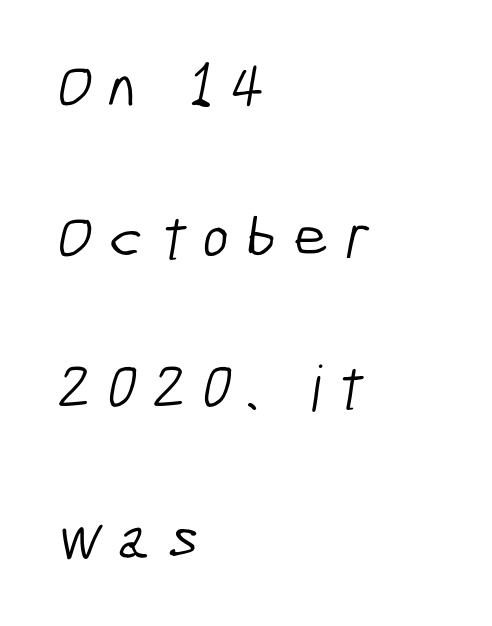
The tracking jumps out immediately: characters are airy and widely separated. Nothing heavy about these letters — not bold at all. Compared with typical paragraphs, the rows here are farther apart. Examine the stroke ends and you'll find no serifs.
